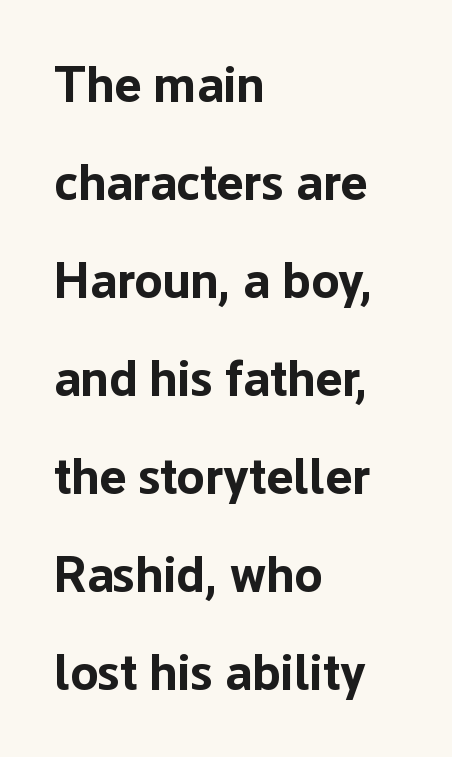
Strong, thick strokes mark this as bold type. The rendering uses natural spacing where letterforms have individual widths. Tracking here is standard; glyphs follow each other at the usual distance. Summary of vertical rhythm: relaxed, with wide interline spacing. The strip under each line holds only bare page.
